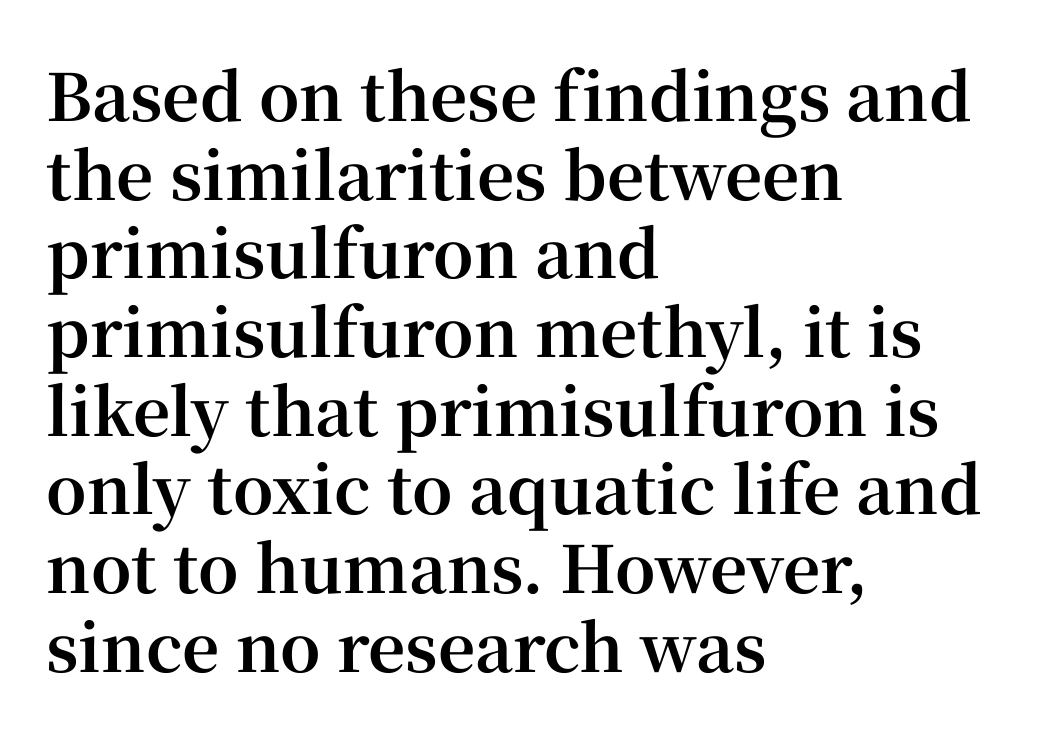
The image shows 65 px bold serif type, upright; set left-aligned, line spacing 1.21x, normal letter spacing, not underlined; high stroke contrast and a medium x-height.
